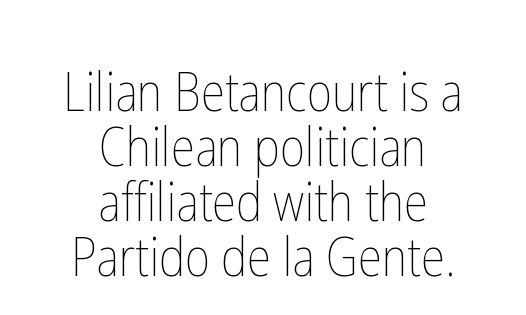
Q: Is the text bold? A: No.
Q: Is the text italic (slanted)? A: No, it is upright.
Q: Is the text underlined? A: No.
Q: How is the paragraph aligned? A: Centered.
Q: Is the spacing between letters normal or unusually wide? A: Normal.
Q: Is the spacing between lines tight, normal or loose? A: Tight.
Q: Width (condensed, normal, or wide)? A: Condensed.
Q: Stroke contrast? A: Low.
Q: x-height? A: Medium.
Q: Monospaced? A: No.
